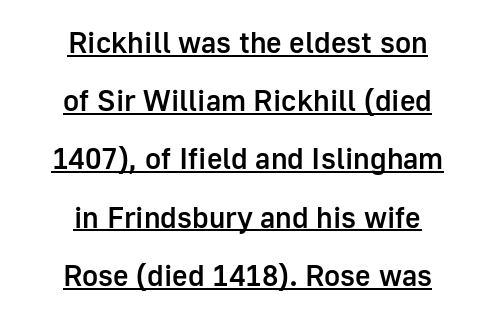
{"serif": "no", "italic": "no", "bold": "semi", "weight": "semibold", "width": "normal", "stroke_contrast": "low", "x_height": "medium", "monospaced": "no", "underline": "yes", "align": "center", "line_spacing": "loose", "line_spacing_ratio": 1.94, "letter_spacing": "normal", "letter_spacing_em": 0.0, "glyph_px": 30}
